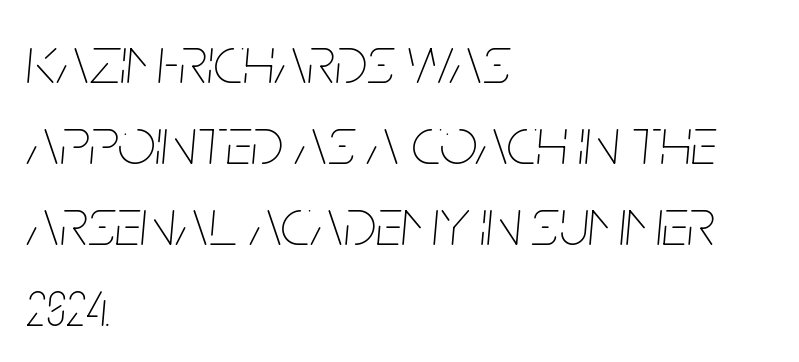
Q: Is the text bold? A: No.
Q: Is the text italic (slanted)? A: Yes, it leans right by about 5 degrees.
Q: Is the text underlined? A: No.
Q: How is the paragraph aligned? A: Left-aligned.
Q: Is the spacing between letters normal or unusually wide? A: Normal.
Q: Width (condensed, normal, or wide)? A: Condensed.
Q: Stroke contrast? A: Low.
Q: x-height? A: Large.
Q: Monospaced? A: No.
